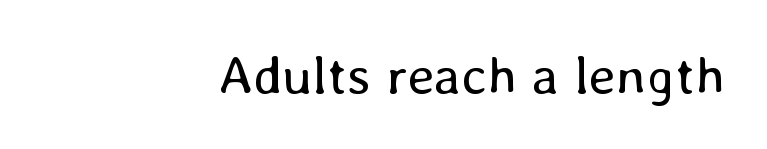
Q: Is the text bold? A: No.
Q: Is the text italic (slanted)? A: No, it is upright.
Q: Is the text underlined? A: No.
Q: How is the paragraph aligned? A: Right-aligned.
Q: Is the spacing between letters normal or unusually wide? A: Normal.
Q: Width (condensed, normal, or wide)? A: Normal.
Q: Stroke contrast? A: Low.
Q: x-height? A: Medium.
Q: Monospaced? A: No.
